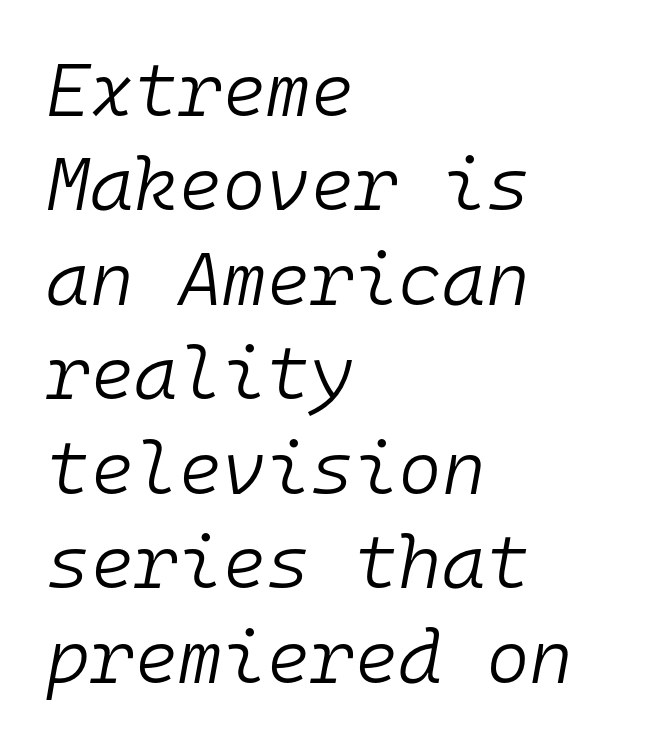
The image shows 75 px light type, italic (leaning right), monospaced; set left-aligned, normal line spacing (1.26x), normal letter spacing, not underlined; low stroke contrast and a medium x-height.
